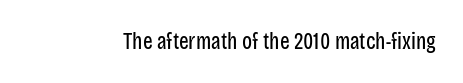
The type is set solid horizontally, with unmodified tracking. Words float on clear page, feet unadorned. A quiet, ordinary-to-light weight characterises the typeface. The type sits square on the baseline with zero lean.
